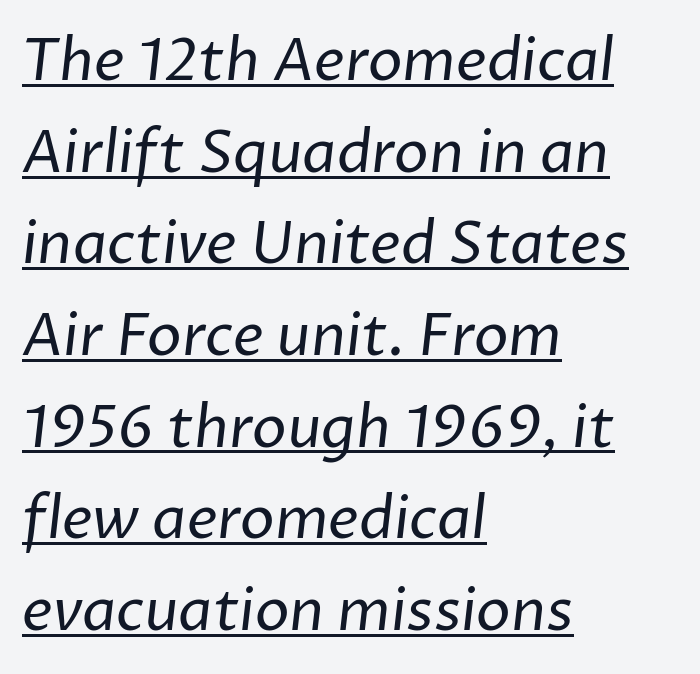
{"serif": "no", "bold": "no", "weight": "regular", "width": "normal", "stroke_contrast": "low", "x_height": "medium", "monospaced": "no", "underline": "yes", "align": "left", "line_spacing": "normal", "line_spacing_ratio": 1.58, "letter_spacing": "normal", "letter_spacing_em": 0.0, "glyph_px": 58}
